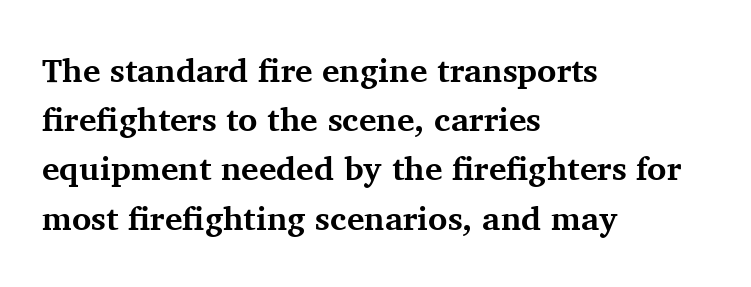
Q: Is the text bold? A: Yes.
Q: Is the text italic (slanted)? A: No, it is upright.
Q: Is the typeface a serif or a sans-serif typeface? A: Serif.
Q: Is the text underlined? A: No.
Q: How is the paragraph aligned? A: Left-aligned.
Q: Is the spacing between letters normal or unusually wide? A: Normal.
Q: Is the spacing between lines tight, normal or loose? A: Normal.
Q: Width (condensed, normal, or wide)? A: Normal.
Q: Stroke contrast? A: Medium.
Q: x-height? A: Medium.
Q: Monospaced? A: No.
